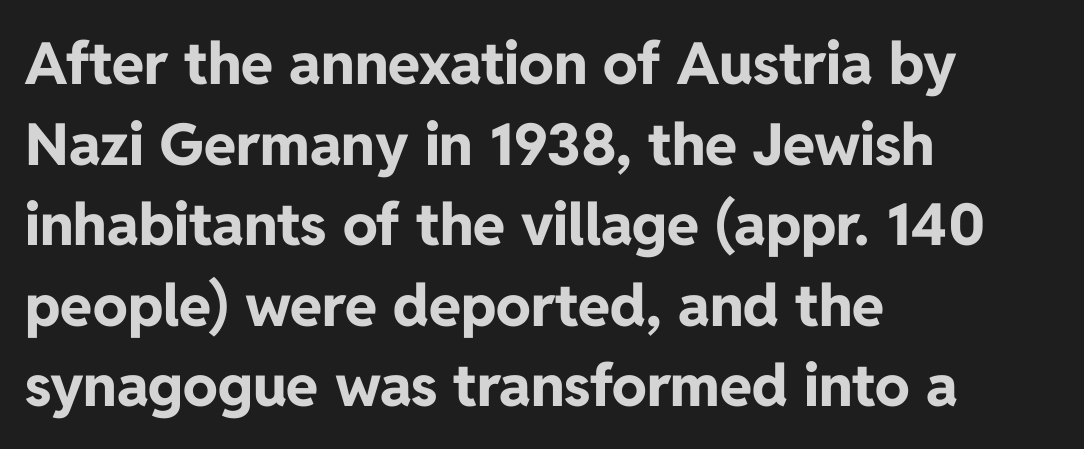
In terms of letterform style, serifs are entirely absent. Summary of vertical rhythm: regular, with standard interline spacing. Designer's note — italics off, roman on. Short note: letters normally spaced. Has an underline been added? It has not.
